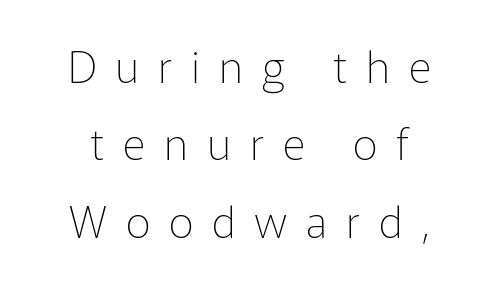
Is the stroke heavy? The answer is a plain regular-or-lighter. The words here are not underlined. Letter spacing: wide. Varying glyph widths throughout — classic text-font behaviour. Alignment: centered. Unlike a traditional serif, this face leaves its strokes unadorned.
